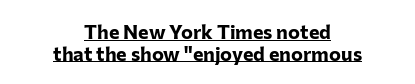
Q: Is the text bold? A: Yes.
Q: Is the text italic (slanted)? A: No, it is upright.
Q: Is the text underlined? A: Yes.
Q: How is the paragraph aligned? A: Centered.
Q: Is the spacing between letters normal or unusually wide? A: Normal.
Q: Is the spacing between lines tight, normal or loose? A: Tight.
